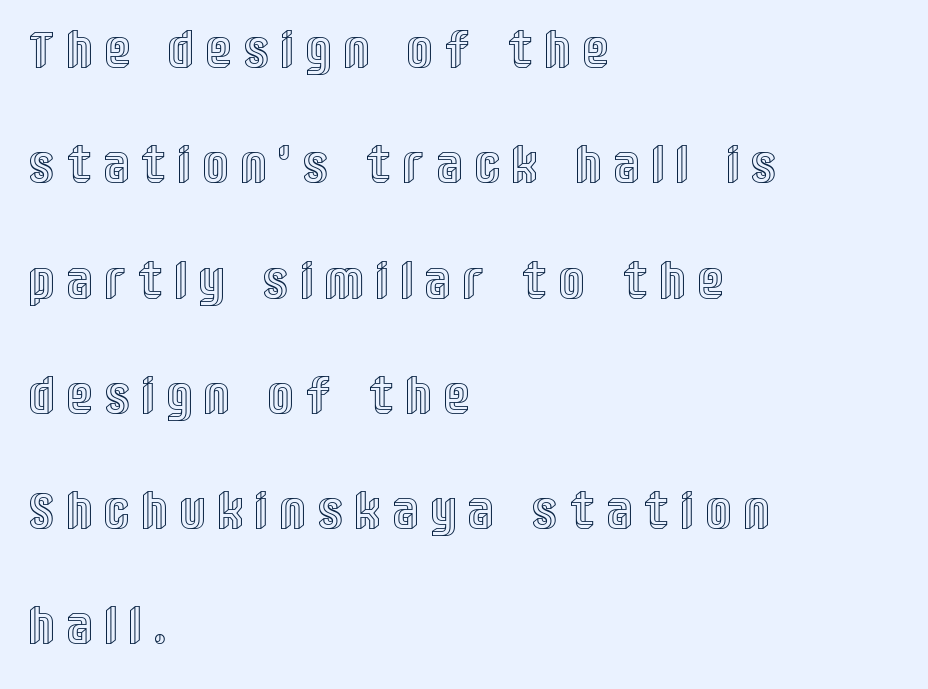
The image shows 51 px condensed type, upright; set left-aligned, loose line spacing (2.26x), unusually wide letter spacing (+0.31 em), not underlined; a large x-height.
